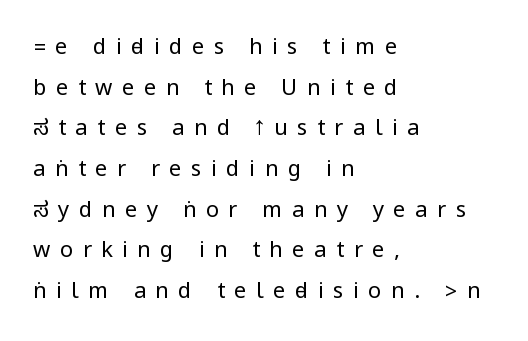
{"italic": "no", "bold": "no", "underline": "no", "align": "left", "line_spacing_ratio": 1.85, "letter_spacing": "wide", "letter_spacing_em": 0.43, "glyph_px": 22}
